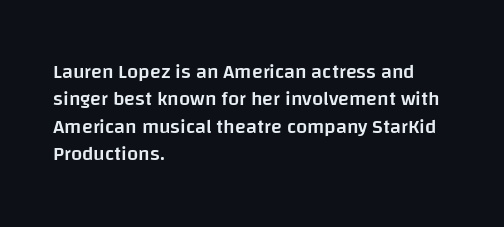
The specimen reads as upright at a glance. Each new line begins a customary step beneath the previous one. Has an underline been added? It has not. Its strokes are somewhat broadened, the hallmark of semibold type.
